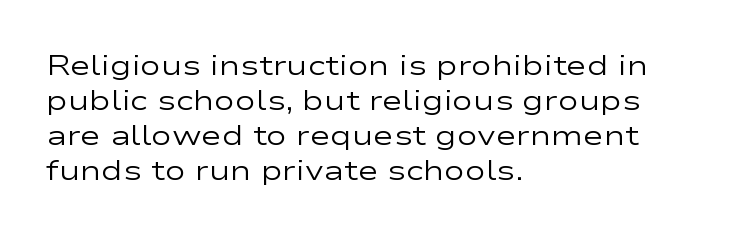
The image shows 28 px regular-weight, wide sans-serif type, upright; set left-aligned, normal line spacing (1.25x), normal letter spacing, not underlined; low stroke contrast and a medium x-height.
